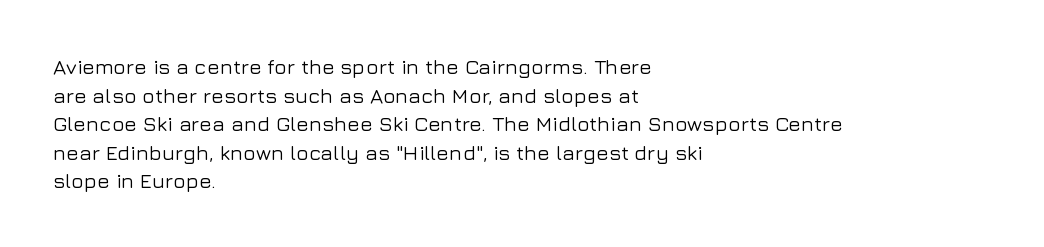
Q: Is the text italic (slanted)? A: No, it is upright.
Q: Is the text underlined? A: No.
Q: How is the paragraph aligned? A: Left-aligned.
Q: Is the spacing between letters normal or unusually wide? A: Normal.
Q: Is the spacing between lines tight, normal or loose? A: Normal.
